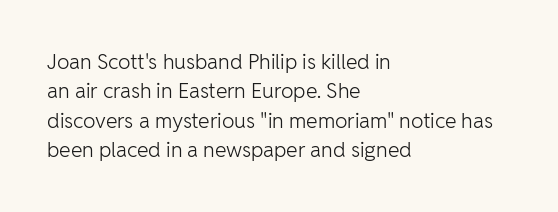
A clean baseline with only descenders dipping below it. If you drew a line through each stem, it would be perfectly vertical. Honestly, the row spacing looks completely unremarkable. Is this a heavy cut? Hardly; it is regular or lighter.
